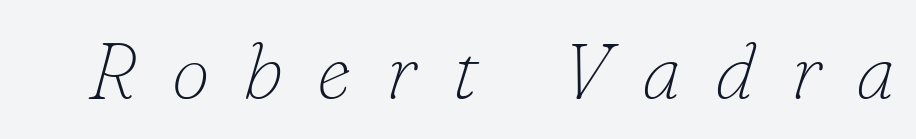
The image shows 78 px thin serif type, italic (leaning right); set unusually wide letter spacing (+0.44 em), not underlined; low stroke contrast and a small x-height.
